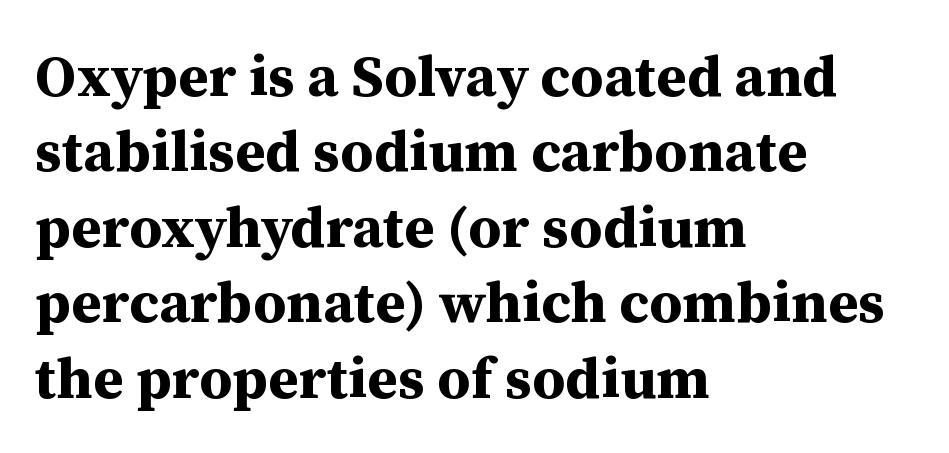
The image shows 58 px bold serif type, upright; set left-aligned, normal line spacing (1.3x), normal letter spacing, not underlined; medium stroke contrast and a medium x-height.
